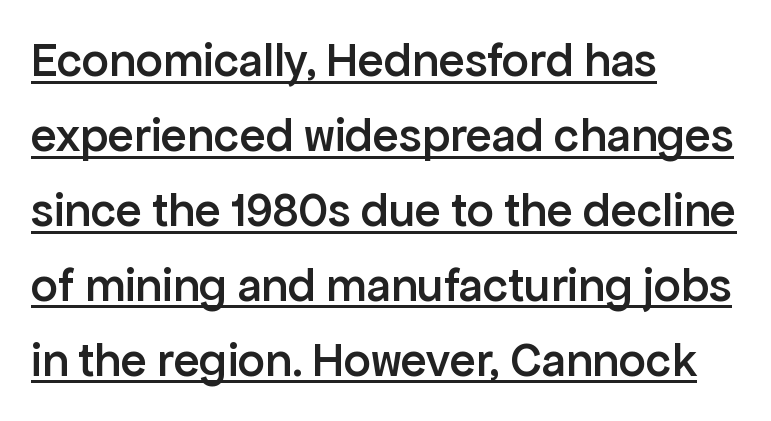
Q: Is the text bold? A: Semi-bold.
Q: Is the text italic (slanted)? A: No, it is upright.
Q: Is the typeface a serif or a sans-serif typeface? A: Sans-serif.
Q: Is the text underlined? A: Yes.
Q: How is the paragraph aligned? A: Left-aligned.
Q: Is the spacing between letters normal or unusually wide? A: Normal.
Q: Is the spacing between lines tight, normal or loose? A: Normal.
Q: Width (condensed, normal, or wide)? A: Normal.
Q: Stroke contrast? A: Low.
Q: x-height? A: Medium.
Q: Monospaced? A: No.
